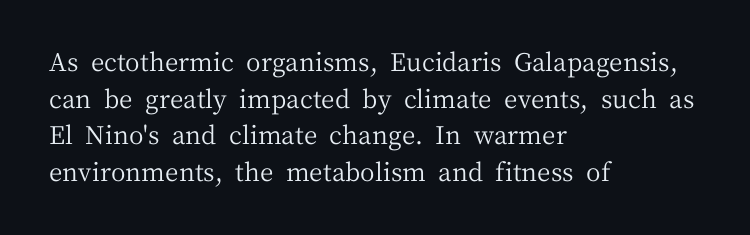
The image shows 25 px text type, upright; set left-aligned, normal line spacing (1.47x), normal letter spacing, not underlined.
